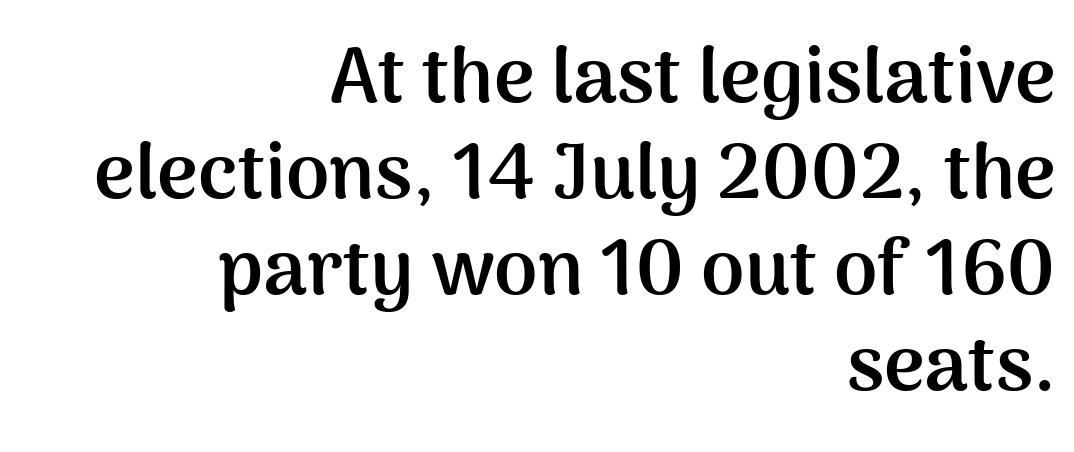
{"serif": "no", "italic": "no", "bold": "yes", "weight": "semibold", "width": "normal", "stroke_contrast": "medium", "x_height": "medium", "monospaced": "no", "underline": "no", "align": "right", "line_spacing_ratio": 1.23, "letter_spacing": "normal", "letter_spacing_em": 0.0, "glyph_px": 78}
